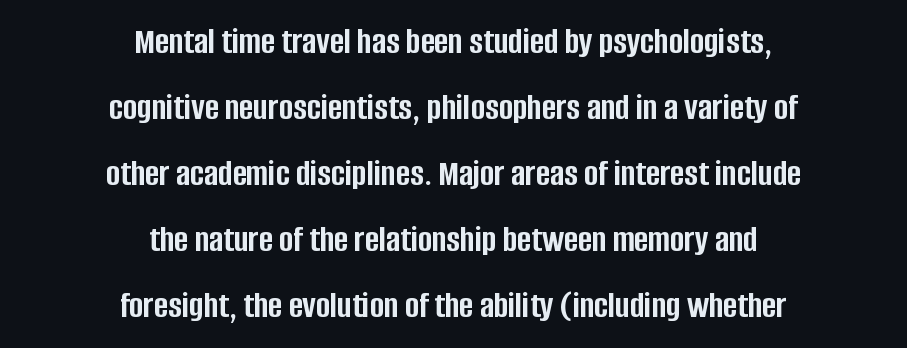
The passage shown is not underscored anywhere. Compared with an ordinary text face, these strokes are far heavier — a full bold. Serifs: no, the terminals of the letterforms are clean. The tracking reads as untouched default to a designer's eye. Designer's note — italics off, roman on. The lines are quadded center.
